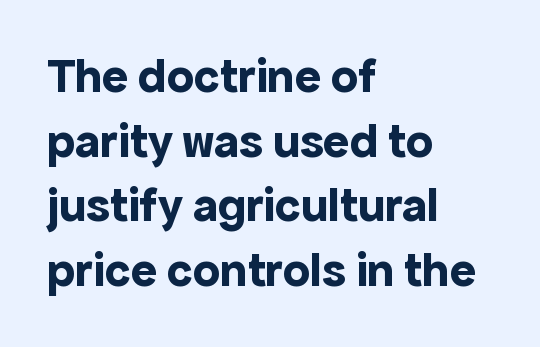
The image shows 49 px bold sans-serif type, upright; set left-aligned, normal line spacing (1.32x), normal letter spacing, not underlined; a medium x-height.
